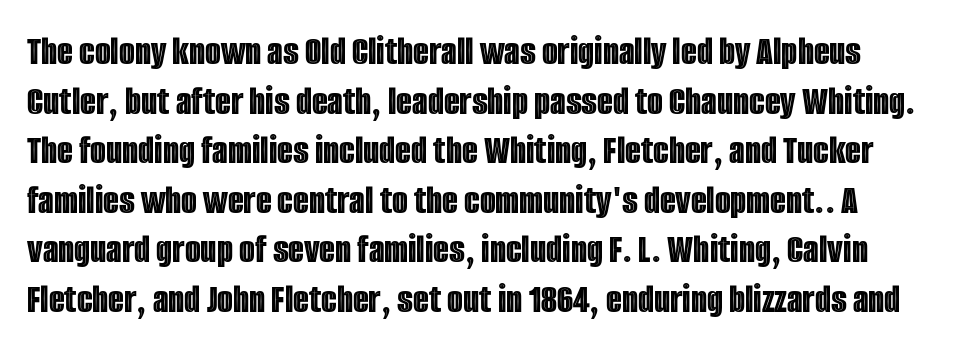
{"italic": "no", "width": "condensed", "x_height": "large", "monospaced": "no", "underline": "no", "line_spacing_ratio": 1.21, "letter_spacing": "normal", "letter_spacing_em": 0.0, "glyph_px": 41}
